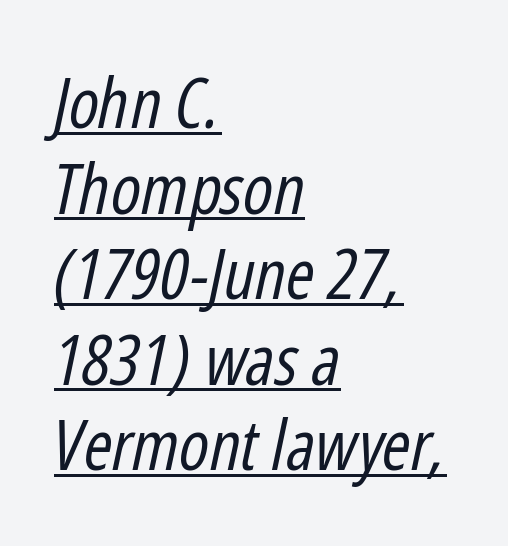
Does extra space separate the letters? No, they use regular spacing. Posture: slanted. Ink coverage per letter is moderate at most. This sample has the flowing, uneven cadence of proportional lettering.
